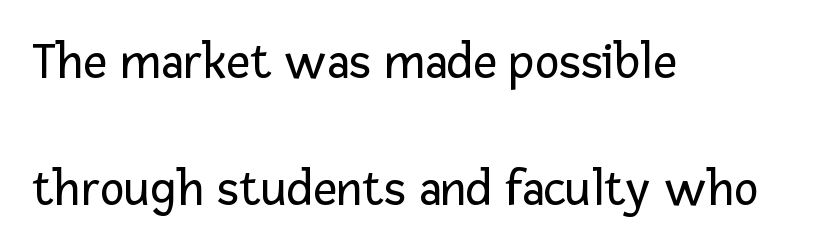
{"serif": "no", "italic": "no", "bold": "no", "weight": "regular", "width": "normal", "stroke_contrast": "low", "x_height": "medium", "monospaced": "no", "underline": "no", "align": "left", "line_spacing": "loose", "line_spacing_ratio": 2.44, "letter_spacing": "normal", "letter_spacing_em": 0.0, "glyph_px": 52}
